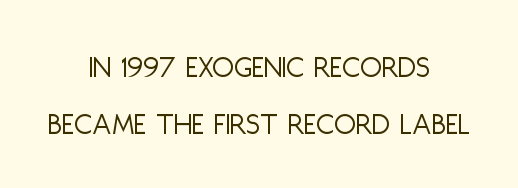
Serif or sans? Sans — the stroke terminals are bare. In terms of letterspacing, this is plain default setting. Italic: no, the glyphs are upright roman. Varying glyph widths throughout — classic text-font behaviour.
